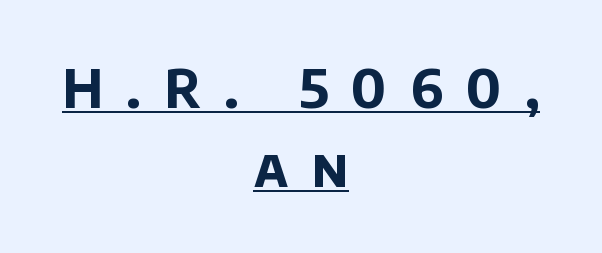
Q: Is the text bold? A: Yes.
Q: Is the typeface a serif or a sans-serif typeface? A: Sans-serif.
Q: Is the text underlined? A: Yes.
Q: How is the paragraph aligned? A: Centered.
Q: Is the spacing between letters normal or unusually wide? A: Unusually wide.
Q: Is the spacing between lines tight, normal or loose? A: Normal.
Q: Width (condensed, normal, or wide)? A: Normal.
Q: Stroke contrast? A: Low.
Q: x-height? A: Large.
Q: Monospaced? A: No.
